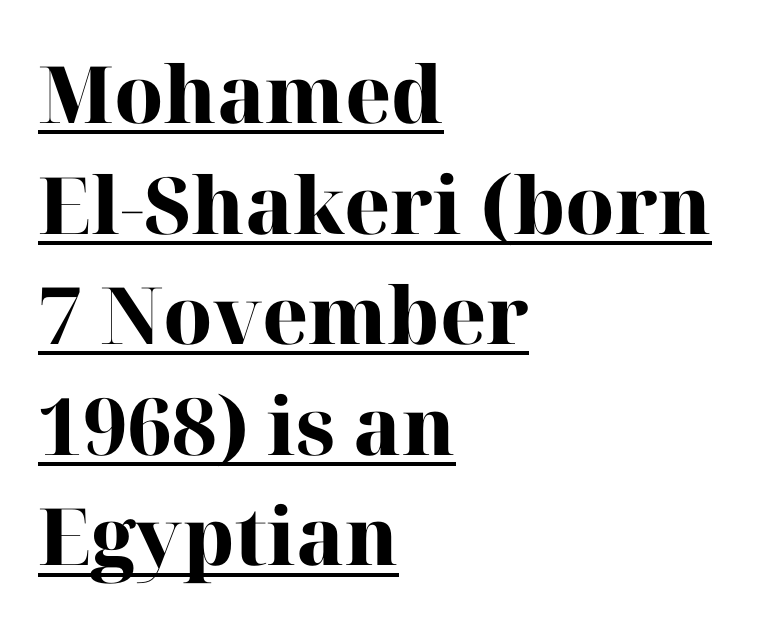
Q: Is the text bold? A: Yes.
Q: Is the text italic (slanted)? A: No, it is upright.
Q: Is the typeface a serif or a sans-serif typeface? A: Serif.
Q: Is the text underlined? A: Yes.
Q: How is the paragraph aligned? A: Left-aligned.
Q: Is the spacing between letters normal or unusually wide? A: Normal.
Q: Is the spacing between lines tight, normal or loose? A: Normal.
Q: Width (condensed, normal, or wide)? A: Normal.
Q: Stroke contrast? A: High.
Q: x-height? A: Medium.
Q: Monospaced? A: No.
